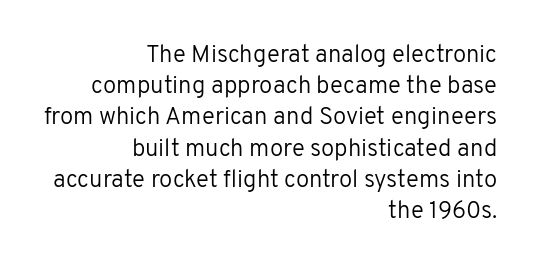
The strokes carry an ordinary text weight at most. Regarding leading, the lines here are spaced in the standard way. Nope, not italic — everything's standing straight. The passage shown has conventional tracking throughout.
